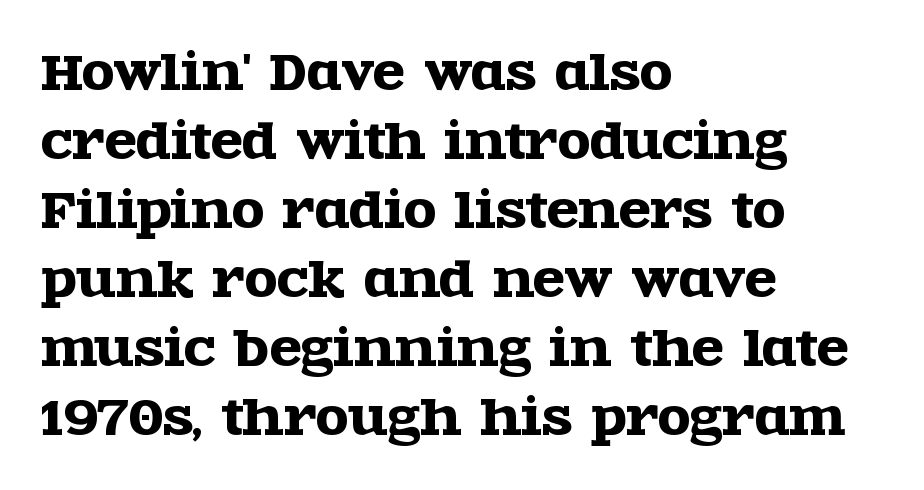
{"serif": "yes", "italic": "no", "width": "wide", "x_height": "large", "monospaced": "no", "underline": "no", "align": "left", "line_spacing": "normal", "line_spacing_ratio": 1.47, "letter_spacing": "normal", "letter_spacing_em": 0.0, "glyph_px": 47}
